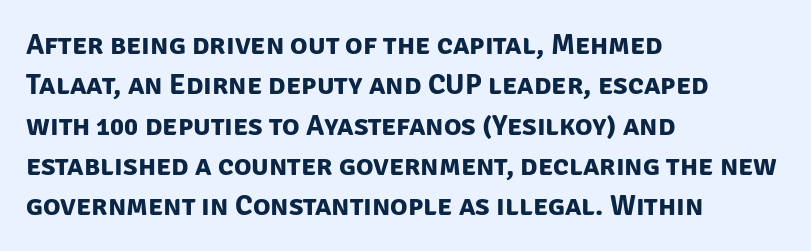
The image shows 29 px bold sans-serif type; set left-aligned, normal line spacing (1.39x), normal letter spacing, not underlined; low stroke contrast and a large x-height.
